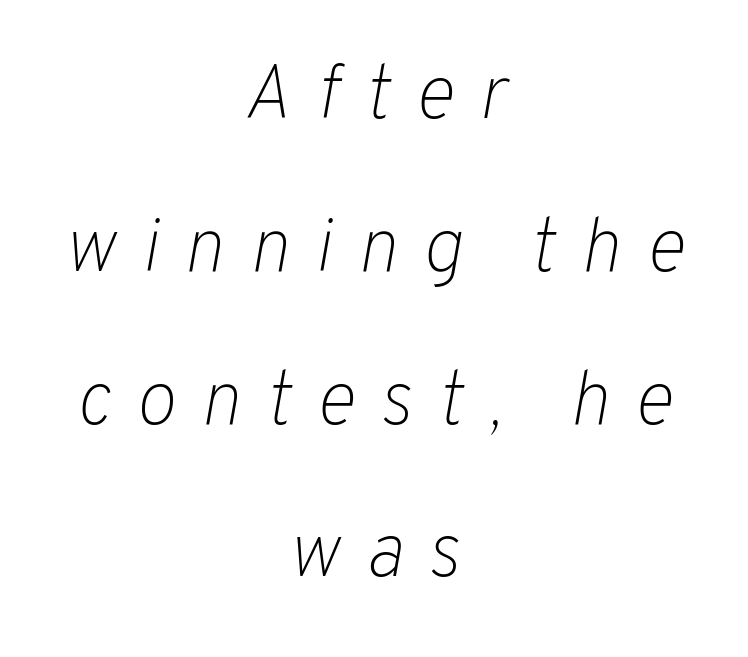
The image shows 76 px light type, italic (leaning right); set centered, loose line spacing (2.01x), unusually wide letter spacing (+0.33 em), not underlined; low stroke contrast and a medium x-height.
